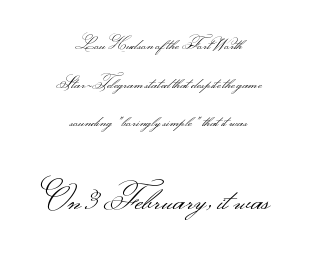
Q: Is the text bold? A: No.
Q: Is the text italic (slanted)? A: Yes.
Q: Is the typeface a serif or a sans-serif typeface? A: Sans-serif.
Q: Is the text underlined? A: No.
Q: How is the paragraph aligned? A: Centered.
Q: Is the spacing between letters normal or unusually wide? A: Normal.
Q: Is the spacing between lines tight, normal or loose? A: Loose.
Q: Which block of text is set in a larger size, the first (top) or the second (bottom)? A: The second (bottom) one.
Q: Width (condensed, normal, or wide)? A: Wide.
Q: Stroke contrast? A: Medium.
Q: Monospaced? A: No.
